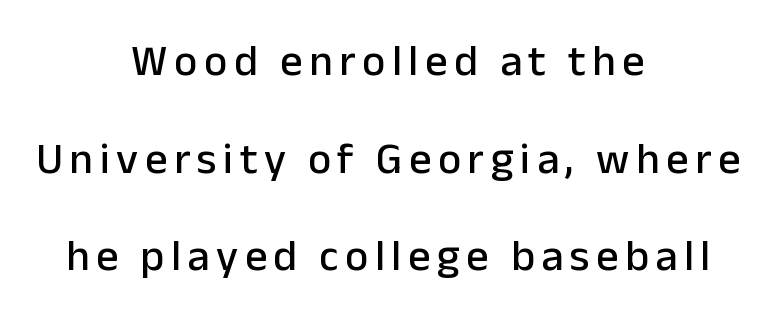
The image shows 44 px sans-serif type, upright; set centered, loose line spacing (2.22x), not underlined; low stroke contrast and a medium x-height.
